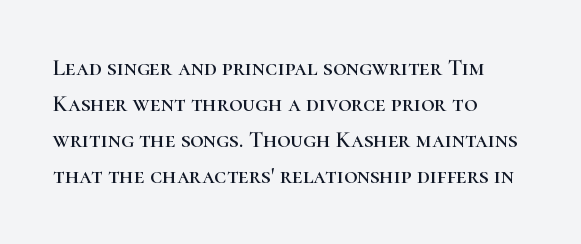
{"italic": "no", "underline": "no", "align": "left", "line_spacing": "normal", "line_spacing_ratio": 1.57, "letter_spacing": "normal", "letter_spacing_em": 0.0, "glyph_px": 23}
